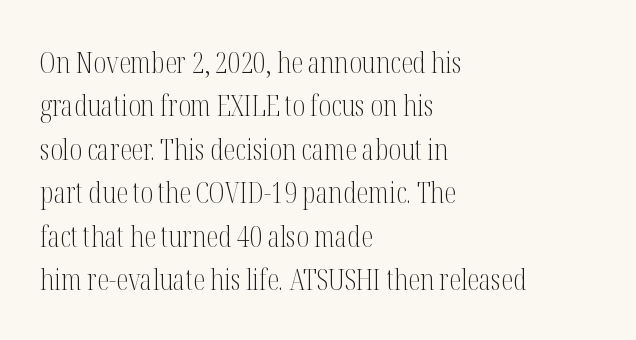
{"serif": "yes", "italic": "no", "bold": "no", "weight": "light", "width": "condensed", "stroke_contrast": "medium", "x_height": "medium", "monospaced": "no", "underline": "no", "align": "left", "line_spacing": "normal", "line_spacing_ratio": 1.45, "letter_spacing": "normal", "letter_spacing_em": 0.0, "glyph_px": 30}
